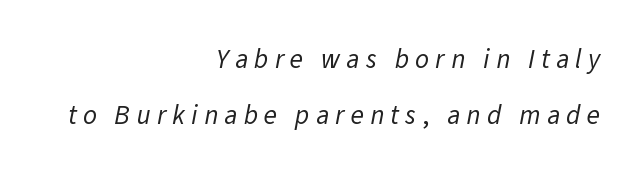
The lines are quadded right. Only glyphs here, with clear space below each row. Horizontal bands of white between lines are thick stripes. These glyphs show unthickened strokes, regular width or finer.
